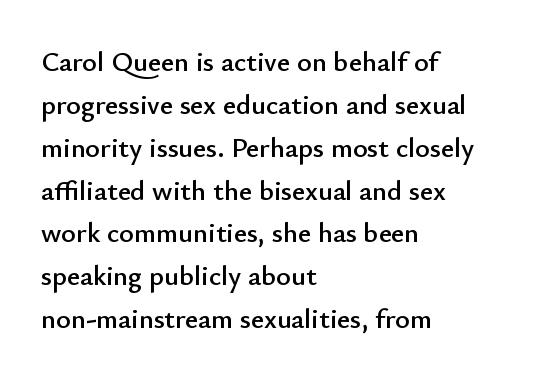
Spacing verdict: proportional, widths tailored to each character. Upright lettering throughout. Type style note: lacks serifs. In terms of leading, this rendering sits right in the middle. Compared with a centered layout, this one pins lines to the left instead.
